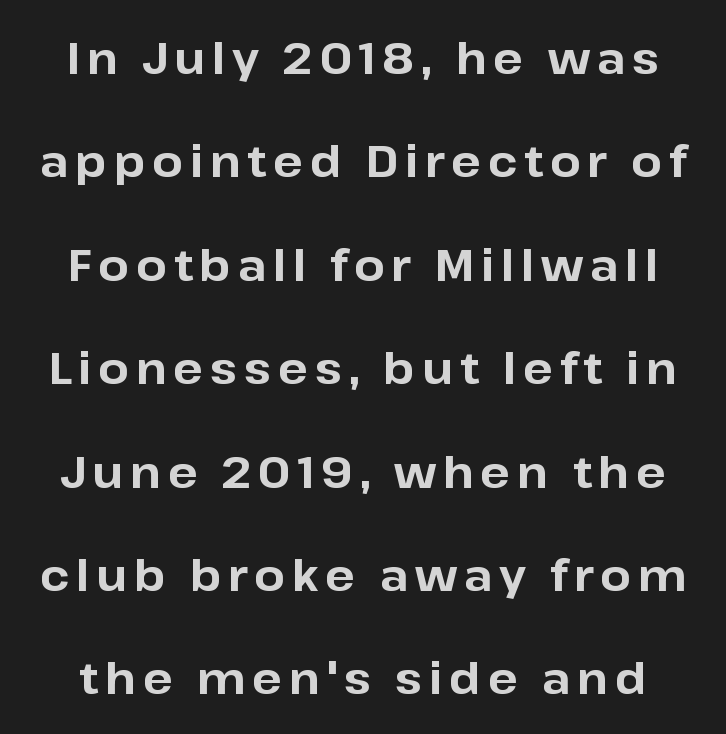
Q: Is the text bold? A: Yes.
Q: Is the text italic (slanted)? A: No, it is upright.
Q: Is the typeface a serif or a sans-serif typeface? A: Sans-serif.
Q: Is the text underlined? A: No.
Q: Is the spacing between lines tight, normal or loose? A: Loose.
Q: Width (condensed, normal, or wide)? A: Normal.
Q: Stroke contrast? A: Low.
Q: x-height? A: Medium.
Q: Monospaced? A: No.
